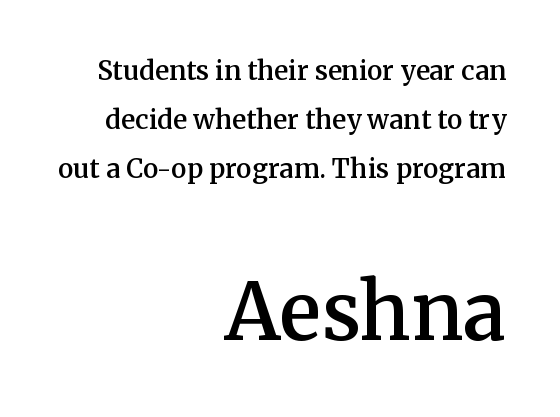
Q: Is the text bold? A: Semi-bold.
Q: Is the text italic (slanted)? A: No, it is upright.
Q: Is the typeface a serif or a sans-serif typeface? A: Serif.
Q: Is the text underlined? A: No.
Q: How is the paragraph aligned? A: Right-aligned.
Q: Is the spacing between letters normal or unusually wide? A: Normal.
Q: Which block of text is set in a larger size, the first (top) or the second (bottom)? A: The second (bottom) one.
Q: Width (condensed, normal, or wide)? A: Normal.
Q: Stroke contrast? A: Medium.
Q: x-height? A: Medium.
Q: Monospaced? A: No.
